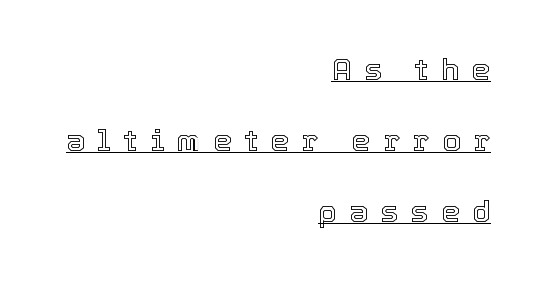
The string is rendered with underlining switched on. Students, note that the glyphs here are deliberately spaced far apart. Whoever set this chose breathing room over compactness in the vertical rhythm. The face used here is proportionally spaced, like ordinary book or web type. A typesetter would mark this as roman, not italic.
